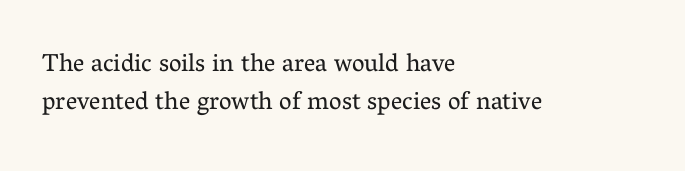
This sample uses an upright cut, with every glyph sitting square on the baseline. The string is rendered with underlining switched off. Tracking value appears to be zero — textbook default spacing. The lines in this sample share a left origin and differ only in where they stop. Vertical spacing — default.
